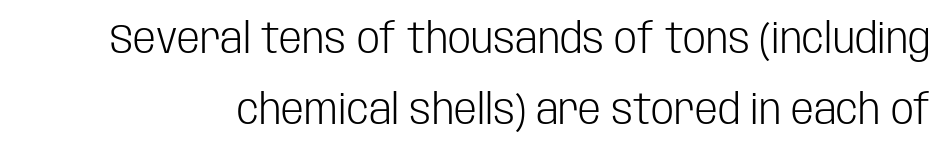
The image shows 41 px light, condensed sans-serif type, upright; set line spacing 1.73x, normal letter spacing, not underlined; low stroke contrast and a large x-height.
